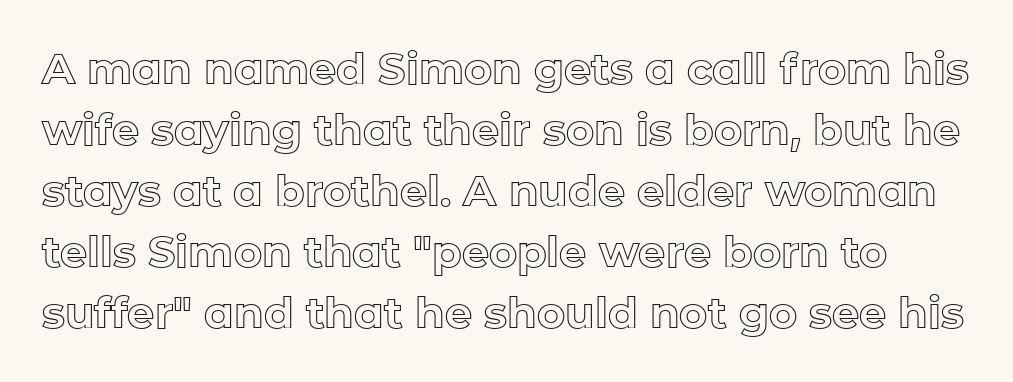
The image shows 43 px text type, upright; set normal line spacing (1.42x), normal letter spacing, not underlined; a medium x-height.
